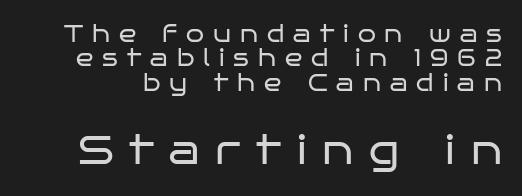
Q: Is the text bold? A: No.
Q: Is the text italic (slanted)? A: No, it is upright.
Q: Is the typeface a serif or a sans-serif typeface? A: Sans-serif.
Q: Is the text underlined? A: No.
Q: Is the spacing between letters normal or unusually wide? A: Unusually wide.
Q: Is the spacing between lines tight, normal or loose? A: Tight.
Q: Which block of text is set in a larger size, the first (top) or the second (bottom)? A: The second (bottom) one.
Q: Width (condensed, normal, or wide)? A: Wide.
Q: Stroke contrast? A: Low.
Q: x-height? A: Large.
Q: Monospaced? A: No.
